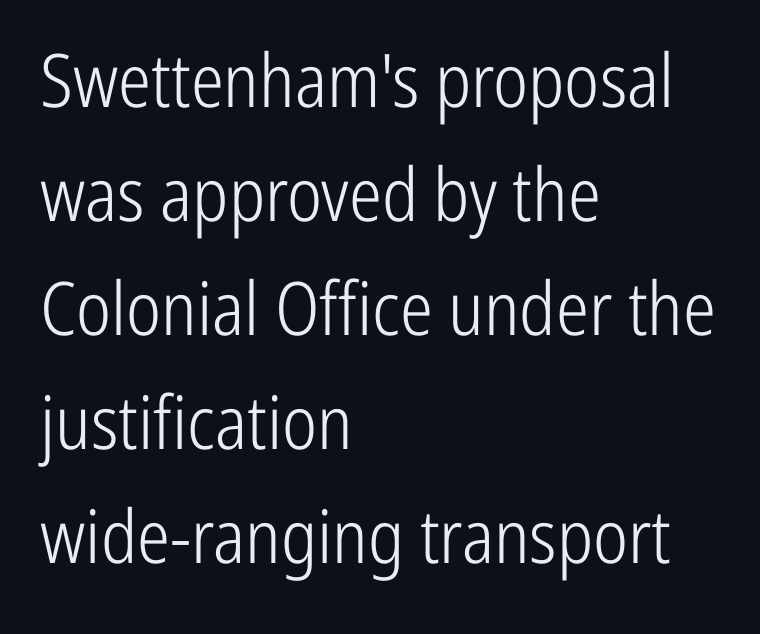
Letters have the restrained weight of plain body copy at most. The lines are quadded left. A typesetter would call this leading conventional body-copy spacing. The specimen omits any rule beneath the text block's lines. Each letter's strokes conclude bluntly, with no projecting serifs.
